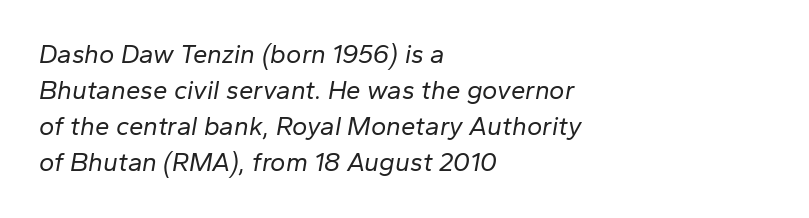
{"italic": "yes", "lean": "right", "slant_degrees": 10, "bold": "no", "underline": "no", "align": "left", "line_spacing": "normal", "line_spacing_ratio": 1.39, "letter_spacing": "normal", "letter_spacing_em": 0.0, "glyph_px": 26}
